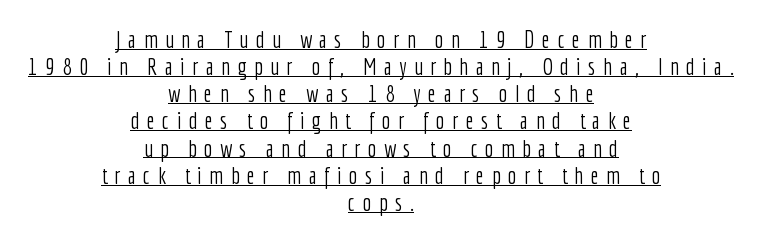
{"italic": "no", "bold": "no", "underline": "yes", "align": "center", "line_spacing_ratio": 1.18, "letter_spacing": "wide", "letter_spacing_em": 0.32, "glyph_px": 23}
